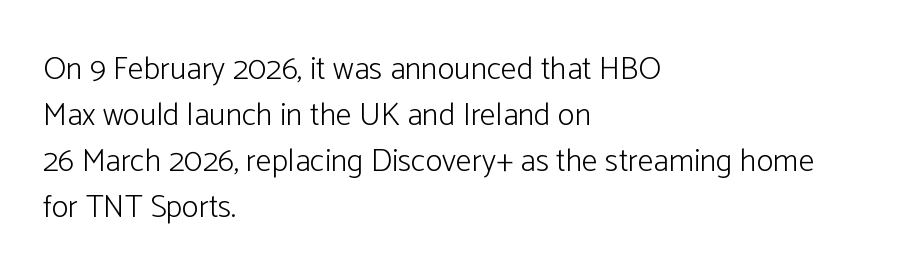
The image shows 32 px light sans-serif type, upright; set left-aligned, normal line spacing (1.44x), normal letter spacing, not underlined; low stroke contrast and a medium x-height.
